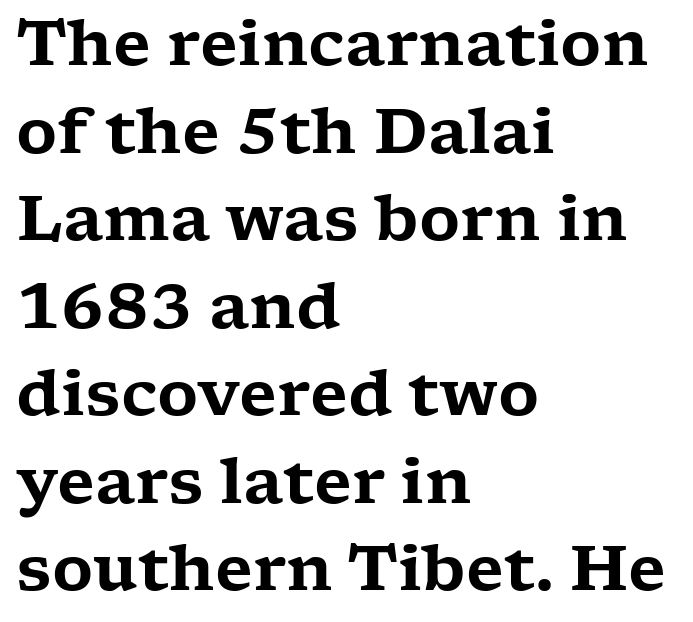
The image shows 63 px wide serif type, upright; set left-aligned, normal line spacing (1.39x), normal letter spacing, not underlined; low stroke contrast and a medium x-height.
